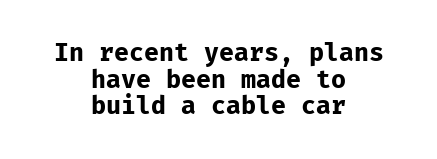
Compared with a flush-left layout, this one balances lines on the center instead. Bare-footed words on every line. Nope, not italic — everything's standing straight. The characters look thick and weighty, a clear bold. You could call the tracking neutral — neither tight nor loose. Closely set lines give the paragraph a compact silhouette.
